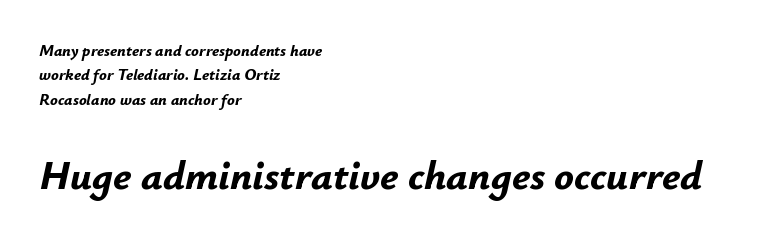
The leading is moderate, giving the passage an even texture. Type without underlining. Scale increases going downward across the two blocks. The passage shown has conventional tracking throughout. Here the designer chose a conventional face with non-uniform glyph widths. Slant detected: the letters are inclined.
